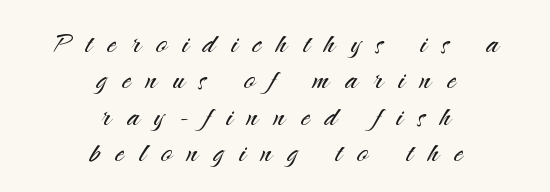
Q: Is the text bold? A: No.
Q: Is the text italic (slanted)? A: Yes.
Q: Is the typeface a serif or a sans-serif typeface? A: Sans-serif.
Q: Is the text underlined? A: No.
Q: How is the paragraph aligned? A: Centered.
Q: Is the spacing between letters normal or unusually wide? A: Unusually wide.
Q: Is the spacing between lines tight, normal or loose? A: Tight.
Q: Width (condensed, normal, or wide)? A: Normal.
Q: Stroke contrast? A: Medium.
Q: x-height? A: Small.
Q: Monospaced? A: No.
